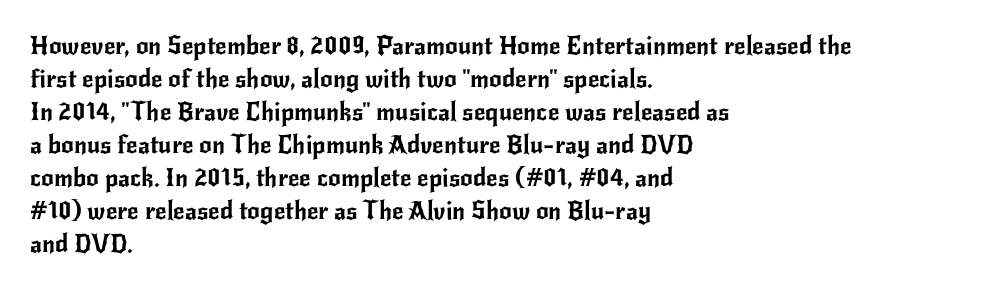
The image shows 25 px text type, upright; set left-aligned, normal line spacing (1.32x), normal letter spacing, not underlined.
